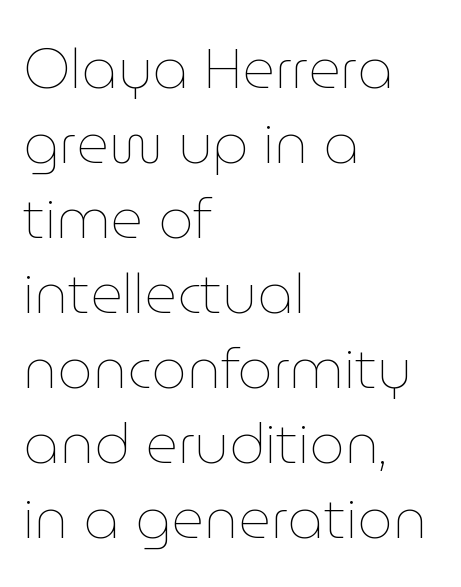
The image shows 56 px thin type, upright; set left-aligned, normal line spacing (1.34x), normal letter spacing, not underlined; low stroke contrast and a medium x-height.
